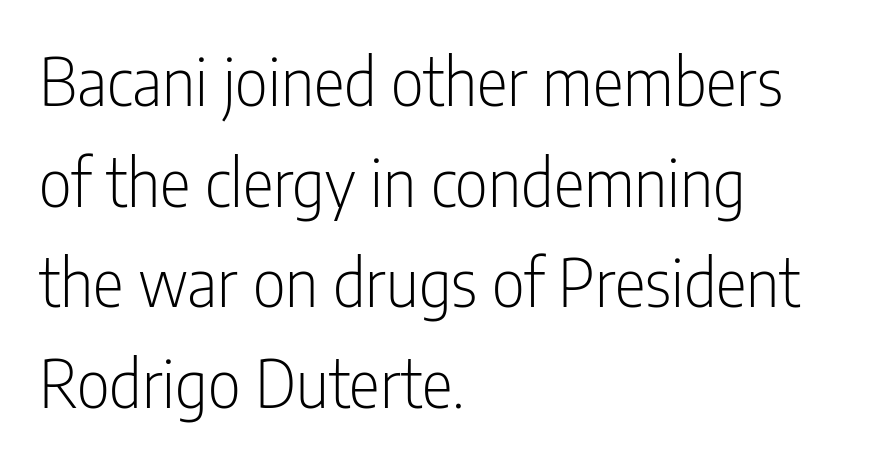
Letter spacing: default. Vertical spacing — default. Note the varied advance widths — an 'i' is clearly narrower than an 'm'. The rag falls on the right side of this text block. Weight: in the light-to-regular range. The type sits square on the baseline with zero lean.
